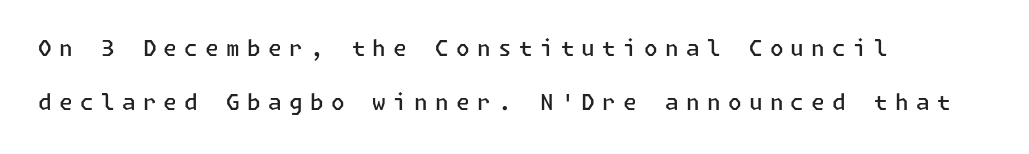
The image shows 22 px text type, upright; set left-aligned, loose line spacing (2.47x), unusually wide letter spacing (+0.33 em), not underlined.
